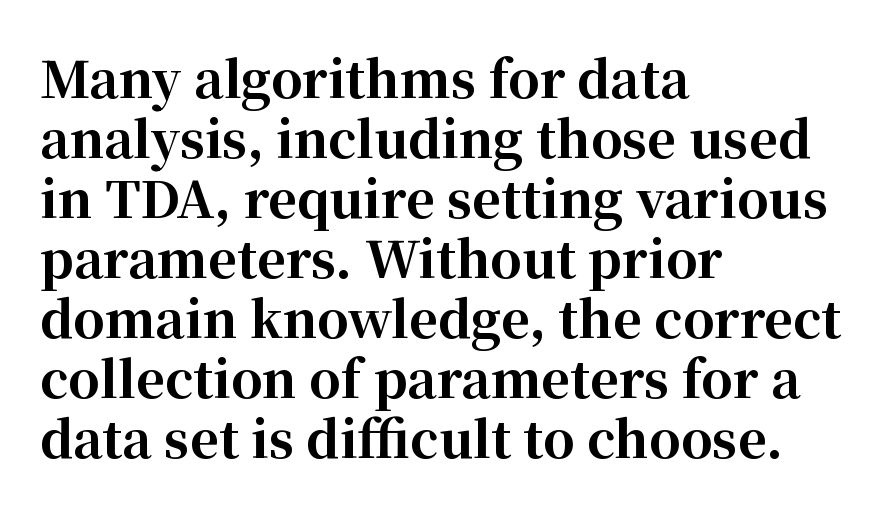
{"serif": "yes", "italic": "no", "bold": "yes", "weight": "bold", "width": "normal", "stroke_contrast": "high", "x_height": "medium", "monospaced": "no", "underline": "no", "align": "left", "line_spacing_ratio": 1.2, "letter_spacing": "normal", "letter_spacing_em": 0.0, "glyph_px": 50}
